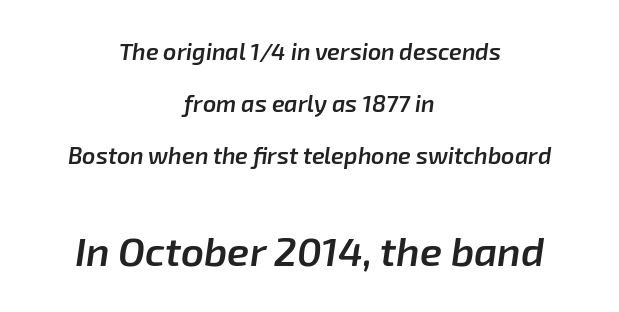
Q: Is the text bold? A: Semi-bold.
Q: Is the text italic (slanted)? A: Yes, it leans right by about 8 degrees.
Q: Is the text underlined? A: No.
Q: How is the paragraph aligned? A: Centered.
Q: Is the spacing between letters normal or unusually wide? A: Normal.
Q: Is the spacing between lines tight, normal or loose? A: Loose.
Q: Which block of text is set in a larger size, the first (top) or the second (bottom)? A: The second (bottom) one.
Q: Width (condensed, normal, or wide)? A: Normal.
Q: Stroke contrast? A: Low.
Q: x-height? A: Medium.
Q: Monospaced? A: No.
